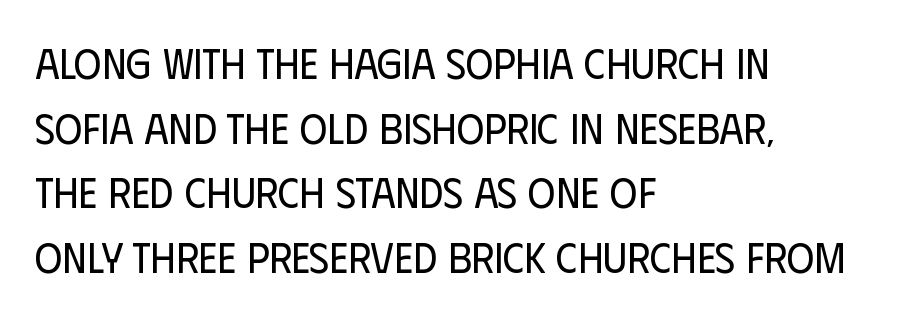
Posture: upright roman. Does extra space separate the letters? No, they use regular spacing. Note the varied advance widths — an 'i' is clearly narrower than an 'm'. Interline gaps are of average width in this sample. Only glyphs here, with clear space below each row. The paragraph shown leans on its left margin.
